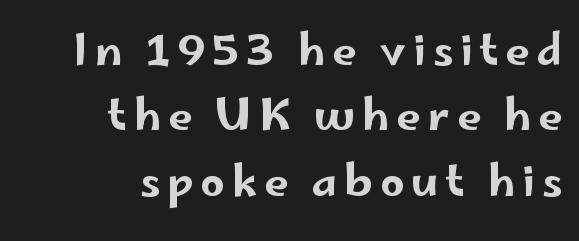
{"serif": "no", "italic": "no", "width": "wide", "stroke_contrast": "low", "x_height": "small", "monospaced": "no", "underline": "no", "align": "right", "line_spacing": "normal", "line_spacing_ratio": 1.52, "glyph_px": 43}
